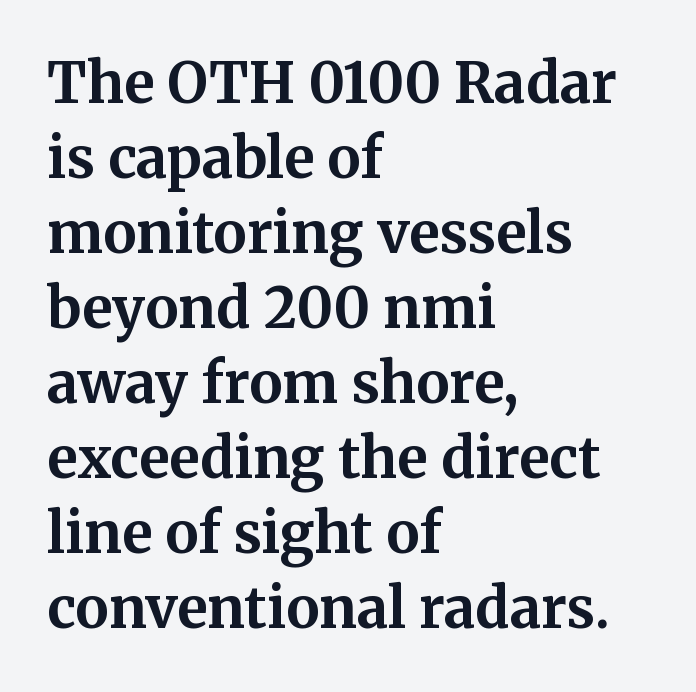
{"serif": "yes", "italic": "no", "bold": "yes", "weight": "bold", "width": "normal", "stroke_contrast": "medium", "x_height": "medium", "monospaced": "no", "underline": "no", "align": "left", "line_spacing": "normal", "line_spacing_ratio": 1.34, "letter_spacing": "normal", "letter_spacing_em": 0.0, "glyph_px": 56}
